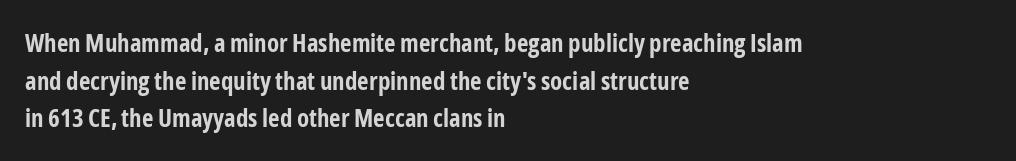
Students, note that the glyphs here touch the page at normal intervals. The vertical gap from one line to the next is medium. The lettering stays uniformly vertical, giving the passage a roman look. The lines are quadded left. Heft: maximum for text — a bold. Type without underlining.
